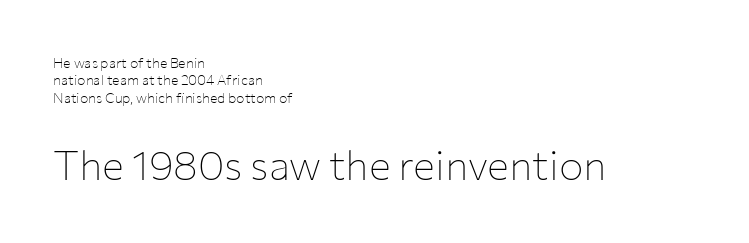
Quick note: not italic, upright. Words float on clear page, feet unadorned. Do the characters align in a grid? No, the font is proportional. Check where the strokes stop: nothing finishes them off — pure sans.
